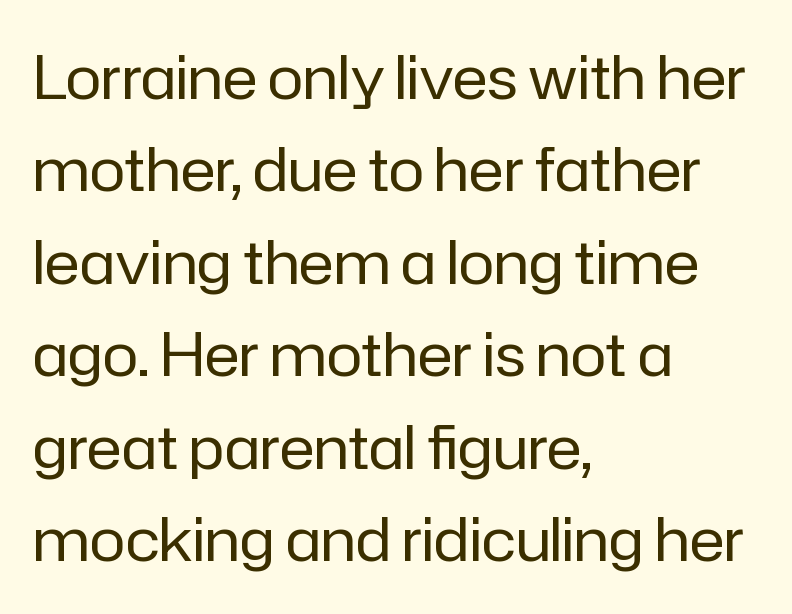
Vertically, the passage feels balanced, rows spaced as you'd expect. Posture: upright roman. There is no visible air inserted between adjacent glyphs. This sample has the flowing, uneven cadence of proportional lettering.
